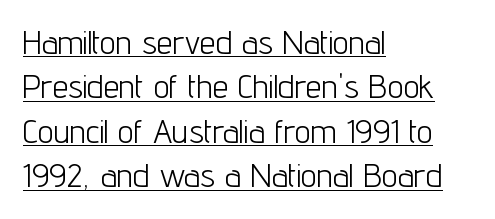
The image shows 32 px light, condensed sans-serif type, upright; set left-aligned, normal line spacing (1.39x), normal letter spacing, underlined; low stroke contrast and a medium x-height.
